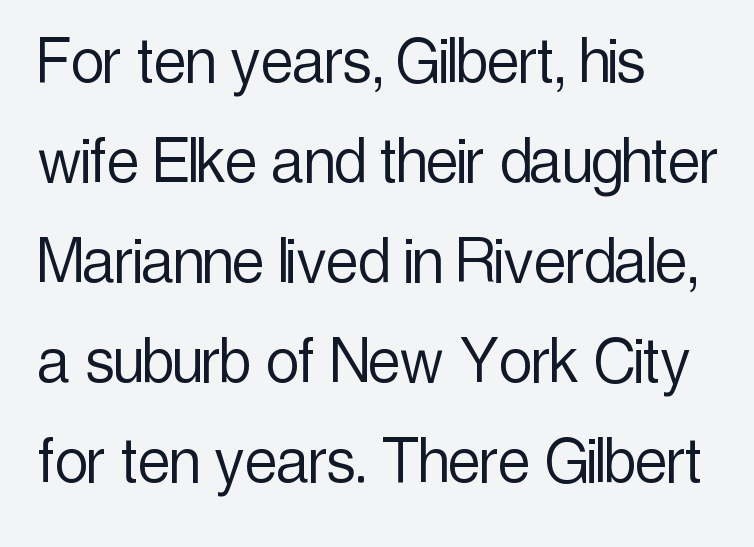
These lines are rendered in a variable-pitch font. Visually the block forms a straight wall on the left and a jagged coastline on the right. The typography opts for an upright posture over an oblique one. Only glyphs here, with clear space below each row. Counters stay open thanks to moderate or lighter strokes. Notice how descenders clear the ascenders below comfortably — that's standard leading.
